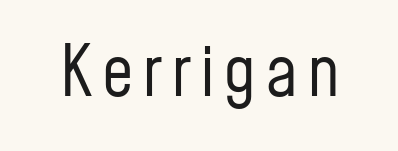
The image shows 70 px regular-weight, condensed sans-serif type, upright; set not underlined; low stroke contrast and a medium x-height.
